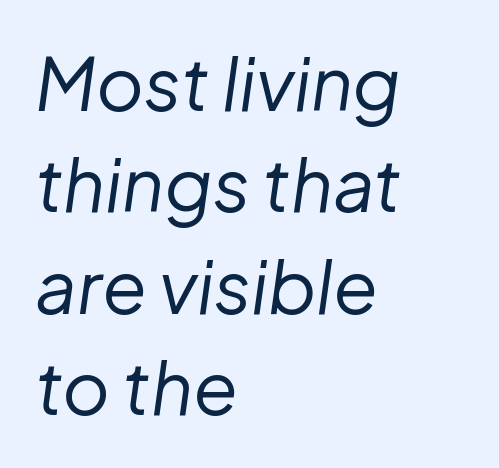
{"italic": "yes", "lean": "right", "slant_degrees": 8, "bold": "no", "weight": "regular", "width": "normal", "stroke_contrast": "low", "x_height": "medium", "monospaced": "no", "underline": "no", "align": "left", "line_spacing": "normal", "line_spacing_ratio": 1.39, "letter_spacing": "normal", "letter_spacing_em": 0.0, "glyph_px": 73}
